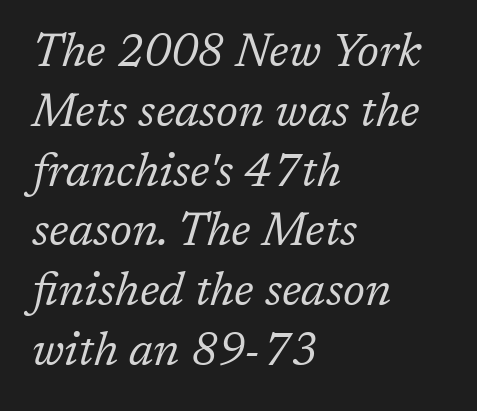
{"serif": "yes", "italic": "yes", "lean": "right", "slant_degrees": 17, "bold": "no", "weight": "regular", "width": "normal", "stroke_contrast": "low", "x_height": "medium", "monospaced": "no", "underline": "no", "align": "left", "line_spacing": "normal", "line_spacing_ratio": 1.3, "letter_spacing": "normal", "letter_spacing_em": 0.0, "glyph_px": 46}
